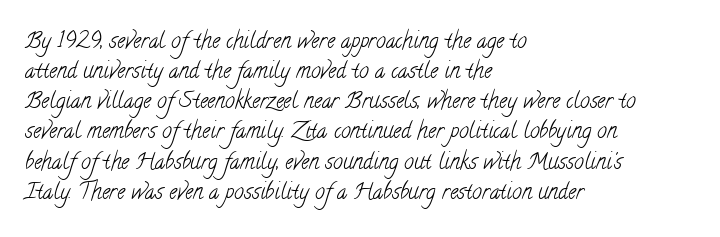
Q: Is the text bold? A: No.
Q: Is the text underlined? A: No.
Q: How is the paragraph aligned? A: Left-aligned.
Q: Is the spacing between letters normal or unusually wide? A: Normal.
Q: Is the spacing between lines tight, normal or loose? A: Normal.
